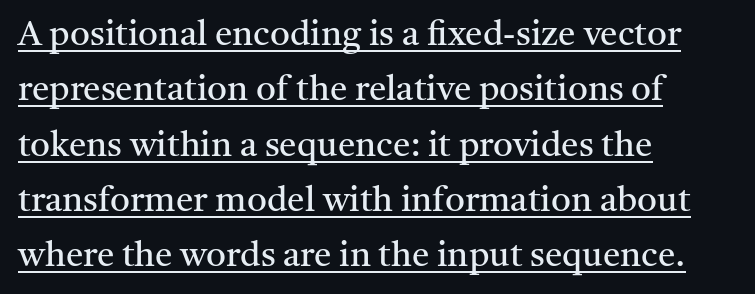
Notice how the passage keeps a crisp vertical edge on the left only. A typesetter would call this proportional, since set widths differ per character. The space between consecutive lines is moderate. Summary of weight: not heavy and not bold.
